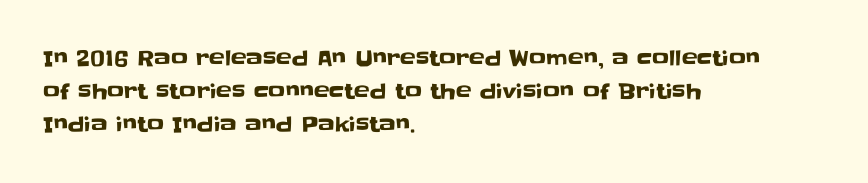
Whoever set this chose a conventional vertical rhythm. Quick note: not italic, upright. Only glyphs here, with clear space below each row. The horizontal fit of the characters is conventional and even. Notice how the passage keeps a crisp vertical edge on the left only.
